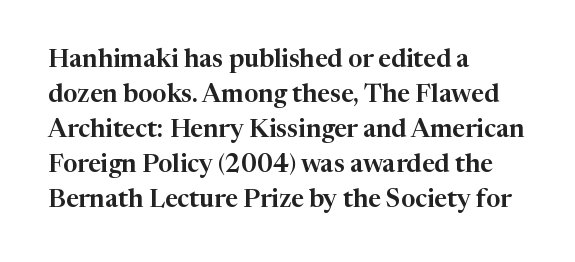
{"italic": "no", "underline": "no", "align": "left", "line_spacing": "normal", "line_spacing_ratio": 1.4, "letter_spacing": "normal", "letter_spacing_em": 0.0, "glyph_px": 25}
